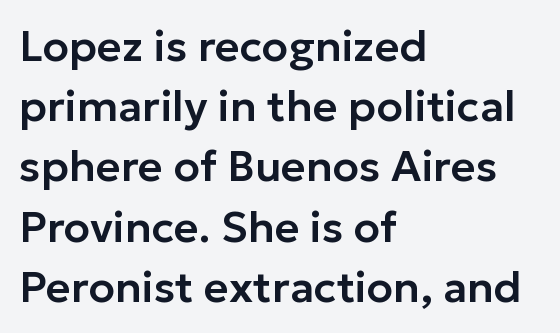
Q: Is the text italic (slanted)? A: No, it is upright.
Q: Is the typeface a serif or a sans-serif typeface? A: Sans-serif.
Q: Is the text underlined? A: No.
Q: How is the paragraph aligned? A: Left-aligned.
Q: Is the spacing between letters normal or unusually wide? A: Normal.
Q: Is the spacing between lines tight, normal or loose? A: Normal.
Q: Width (condensed, normal, or wide)? A: Normal.
Q: Stroke contrast? A: Low.
Q: x-height? A: Medium.
Q: Monospaced? A: No.
